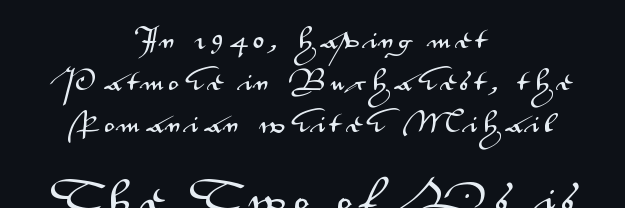
{"serif": "no", "width": "wide", "stroke_contrast": "medium", "x_height": "small", "monospaced": "no", "underline": "no", "align": "center", "line_spacing": "loose", "line_spacing_ratio": 2.0, "letter_spacing": "wide", "letter_spacing_em": 0.26, "larger_block": "second", "size_ratio": 1.48, "glyph_px": 31}
